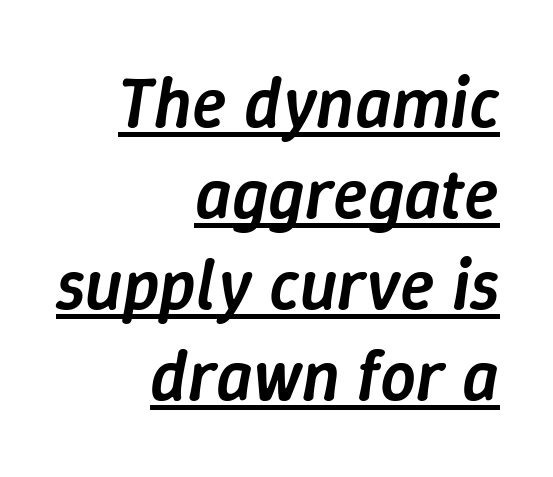
The image shows 71 px semibold type, italic (leaning right); set right-aligned, normal line spacing (1.28x), normal letter spacing, underlined; low stroke contrast and a medium x-height.
